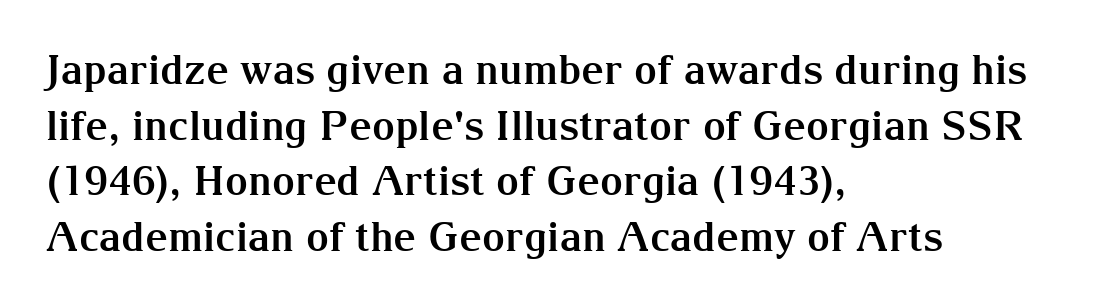
Q: Is the text bold? A: Yes.
Q: Is the text italic (slanted)? A: No, it is upright.
Q: Is the typeface a serif or a sans-serif typeface? A: Serif.
Q: Is the text underlined? A: No.
Q: How is the paragraph aligned? A: Left-aligned.
Q: Is the spacing between letters normal or unusually wide? A: Normal.
Q: Is the spacing between lines tight, normal or loose? A: Normal.
Q: Width (condensed, normal, or wide)? A: Normal.
Q: Stroke contrast? A: Medium.
Q: x-height? A: Medium.
Q: Monospaced? A: No.
